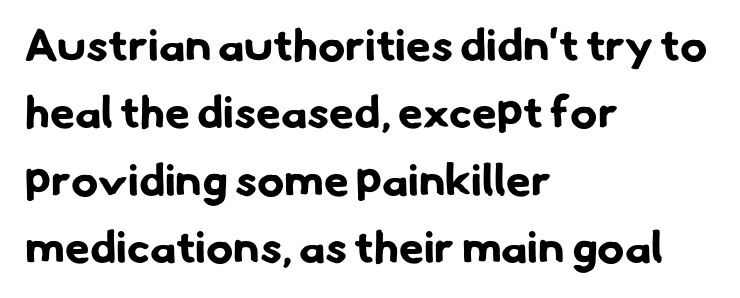
The image shows 45 px bold sans-serif type; set left-aligned, normal line spacing (1.5x), normal letter spacing, not underlined; low stroke contrast and a small x-height.
